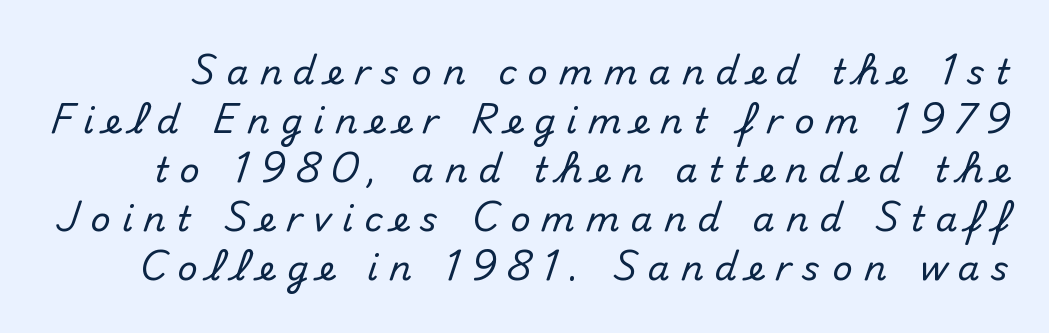
This rendering features lettering with no underline. The text was rendered using a sans face with plain stroke endings. This sample has the flowing, uneven cadence of proportional lettering. What's the leading like? Ordinary, nothing unusual.
